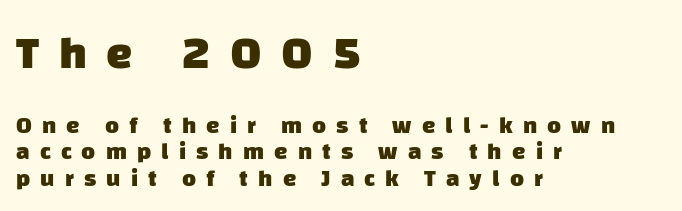
Q: Is the text bold? A: Yes.
Q: Is the typeface a serif or a sans-serif typeface? A: Sans-serif.
Q: Is the text underlined? A: No.
Q: How is the paragraph aligned? A: Left-aligned.
Q: Is the spacing between letters normal or unusually wide? A: Unusually wide.
Q: Is the spacing between lines tight, normal or loose? A: Tight.
Q: Which block of text is set in a larger size, the first (top) or the second (bottom)? A: The first (top) one.
Q: Width (condensed, normal, or wide)? A: Normal.
Q: Stroke contrast? A: Low.
Q: x-height? A: Large.
Q: Monospaced? A: No.
